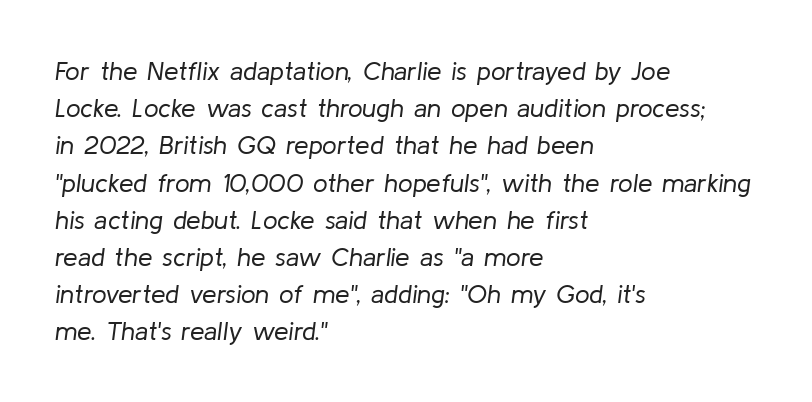
Q: Is the text bold? A: No.
Q: Is the text italic (slanted)? A: Yes, it leans right by about 8 degrees.
Q: Is the text underlined? A: No.
Q: How is the paragraph aligned? A: Left-aligned.
Q: Is the spacing between letters normal or unusually wide? A: Normal.
Q: Is the spacing between lines tight, normal or loose? A: Normal.
